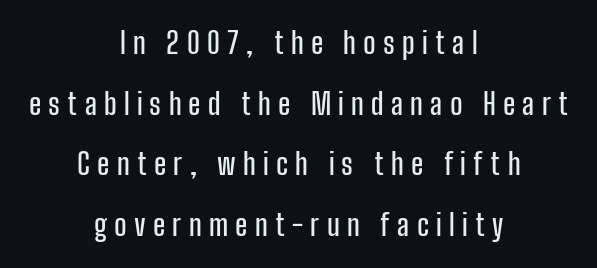
Q: Is the text italic (slanted)? A: No, it is upright.
Q: Is the typeface a serif or a sans-serif typeface? A: Sans-serif.
Q: Is the text underlined? A: No.
Q: How is the paragraph aligned? A: Centered.
Q: Is the spacing between letters normal or unusually wide? A: Unusually wide.
Q: Is the spacing between lines tight, normal or loose? A: Loose.
Q: Width (condensed, normal, or wide)? A: Condensed.
Q: Stroke contrast? A: Low.
Q: x-height? A: Medium.
Q: Monospaced? A: No.
